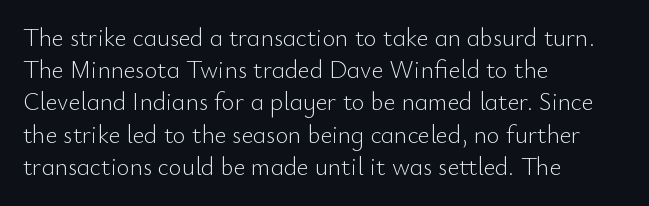
These lines keep a tight, regular rhythm from letter to letter. This sample is left-justified, so line endings fall wherever the words run out. The space between consecutive lines is moderate. Do the letters lean? They stand straight. The passage shown is not underscored anywhere. Stems and bowls with no extra thickness — not bold.
